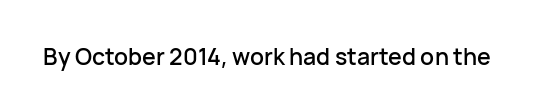
The image shows 23 px text type, upright; set normal letter spacing, not underlined.
